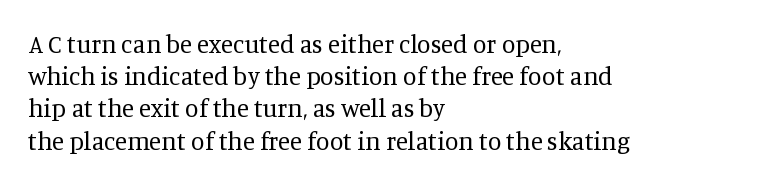
{"italic": "no", "bold": "no", "underline": "no", "align": "left", "line_spacing": "normal", "line_spacing_ratio": 1.29, "letter_spacing": "normal", "letter_spacing_em": 0.0, "glyph_px": 25}
